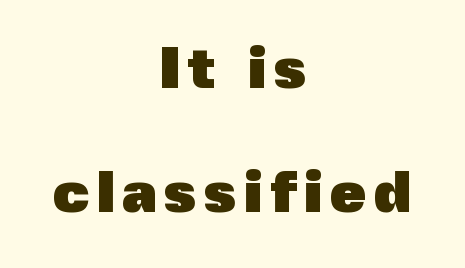
The image shows 59 px heavy sans-serif type, upright; set centered, loose line spacing (2.11x), not underlined; a medium x-height.
